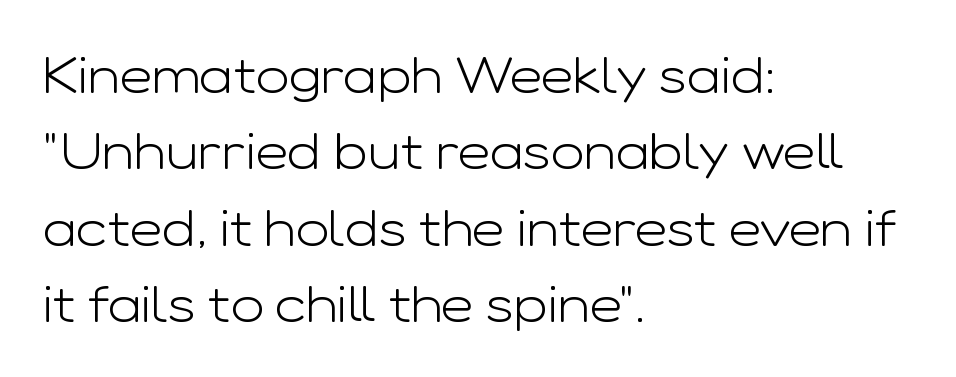
The image shows 50 px light, wide sans-serif type, upright; set left-aligned, normal line spacing (1.53x), normal letter spacing, not underlined; low stroke contrast and a medium x-height.
